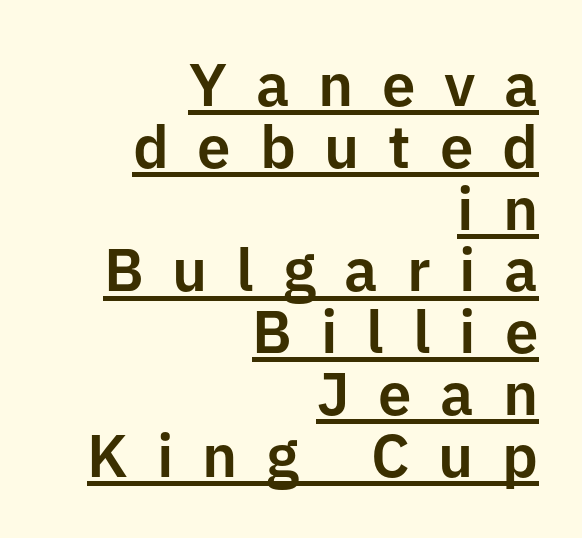
{"serif": "no", "italic": "no", "width": "normal", "stroke_contrast": "low", "x_height": "medium", "monospaced": "no", "underline": "yes", "align": "right", "line_spacing": "tight", "line_spacing_ratio": 1.03, "letter_spacing": "wide", "letter_spacing_em": 0.48, "glyph_px": 60}
